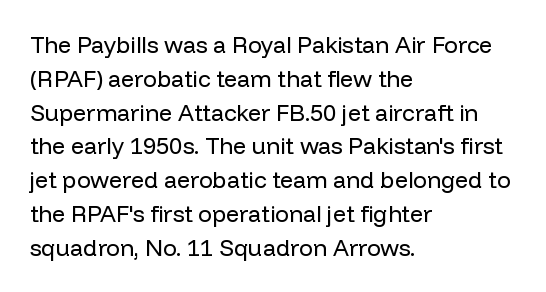
Q: Is the text bold? A: No.
Q: Is the text italic (slanted)? A: No, it is upright.
Q: Is the text underlined? A: No.
Q: How is the paragraph aligned? A: Left-aligned.
Q: Is the spacing between letters normal or unusually wide? A: Normal.
Q: Is the spacing between lines tight, normal or loose? A: Normal.
